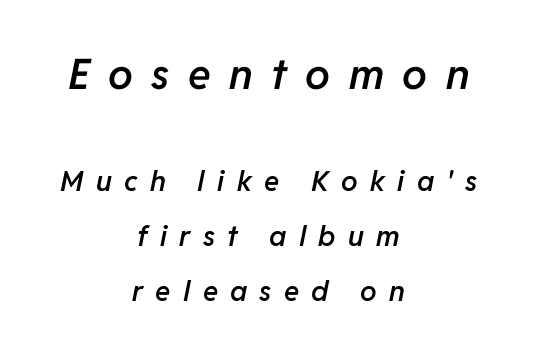
The image shows 42 px semibold type, italic (leaning right); set centered, loose line spacing (1.96x), unusually wide letter spacing (+0.44 em), not underlined; the first (top) block is 1.5x larger; low stroke contrast and a medium x-height.
